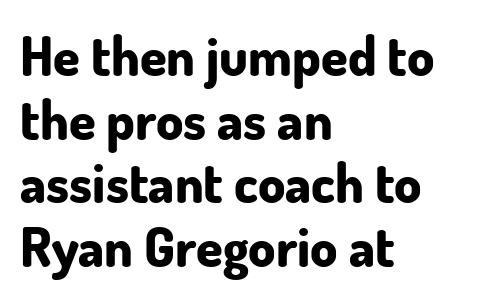
{"serif": "no", "italic": "no", "bold": "yes", "weight": "bold", "width": "normal", "stroke_contrast": "low", "x_height": "small", "monospaced": "no", "underline": "no", "align": "left", "line_spacing_ratio": 1.18, "letter_spacing": "normal", "letter_spacing_em": 0.0, "glyph_px": 54}
